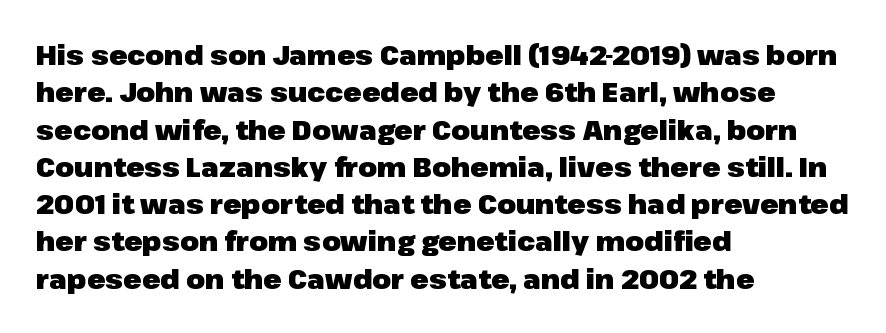
The image shows 27 px bold type, upright; set left-aligned, normal line spacing (1.38x), normal letter spacing, not underlined.
